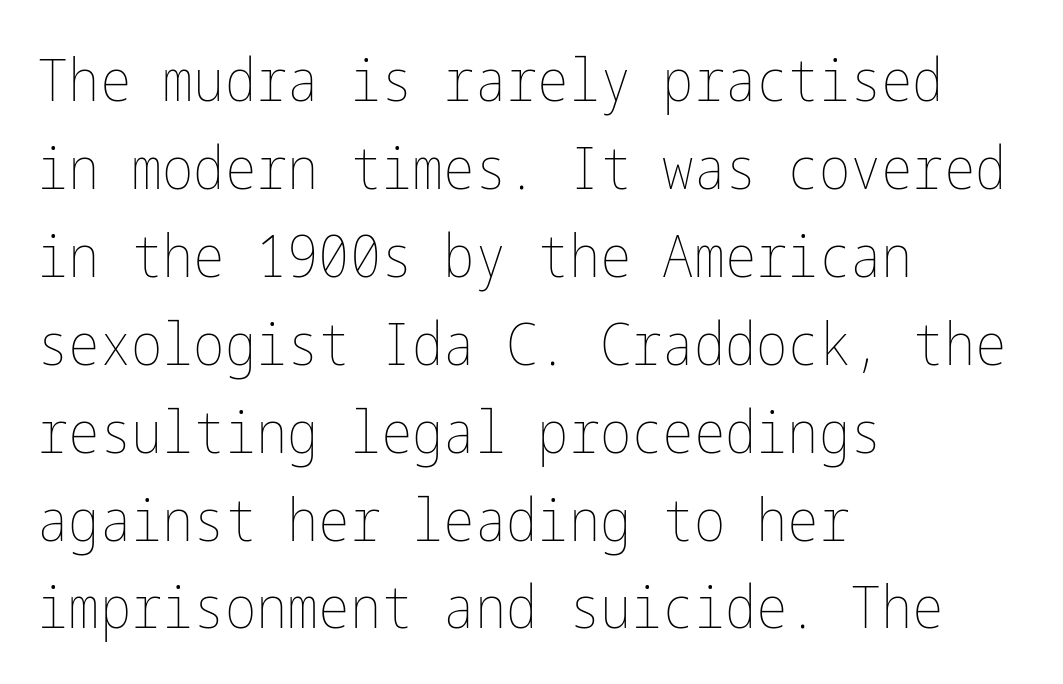
{"italic": "no", "bold": "no", "weight": "thin", "width": "condensed", "stroke_contrast": "low", "x_height": "medium", "underline": "no", "align": "left", "line_spacing": "normal", "line_spacing_ratio": 1.49, "letter_spacing": "normal", "letter_spacing_em": 0.0, "glyph_px": 59}
